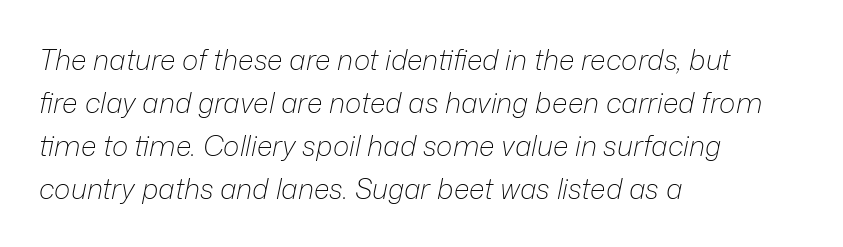
Q: Is the text bold? A: No.
Q: Is the text italic (slanted)? A: Yes, it leans right by about 12 degrees.
Q: Is the text underlined? A: No.
Q: How is the paragraph aligned? A: Left-aligned.
Q: Is the spacing between letters normal or unusually wide? A: Normal.
Q: Is the spacing between lines tight, normal or loose? A: Normal.
Q: Width (condensed, normal, or wide)? A: Normal.
Q: Stroke contrast? A: Low.
Q: x-height? A: Medium.
Q: Monospaced? A: No.
